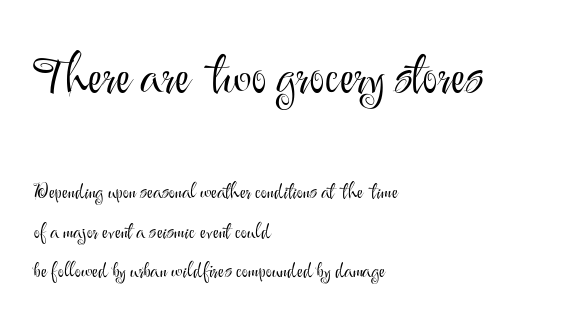
{"serif": "no", "bold": "no", "weight": "light", "width": "normal", "stroke_contrast": "medium", "x_height": "small", "monospaced": "no", "underline": "no", "align": "left", "line_spacing_ratio": 1.89, "letter_spacing": "normal", "letter_spacing_em": 0.0, "larger_block": "first", "size_ratio": 2.48, "glyph_px": 52}
